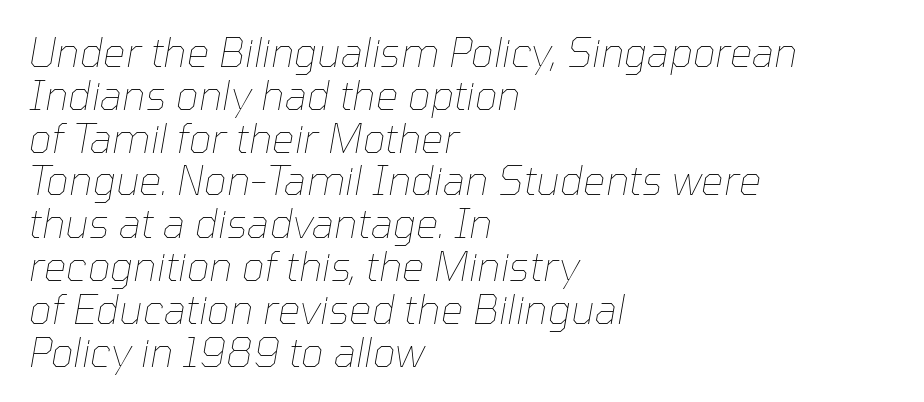
Notice how descenders almost collide with the ascenders below — that's tight leading. One-word summary of the alignment: left. The text carries the slant typical of an italic or oblique font. Note the varied advance widths — an 'i' is clearly narrower than an 'm'. The line texture is even and compact thanks to regular tracking.
